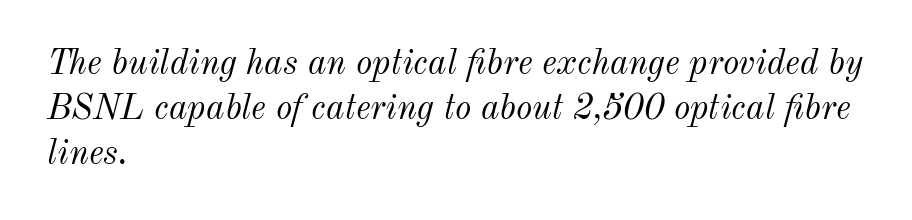
Vertical spacing — default. The axis of the letterforms is tilted away from vertical. The strokes carry an ordinary text weight at most. These lines are set flush left with a ragged right edge.
